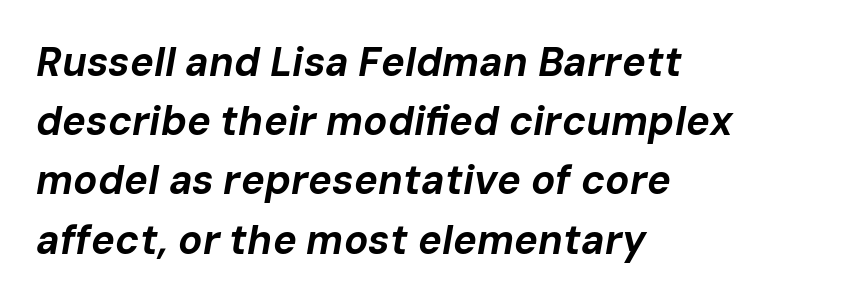
The image shows 40 px bold type, italic (leaning right); set left-aligned, normal line spacing (1.48x), normal letter spacing, not underlined; low stroke contrast and a medium x-height.
